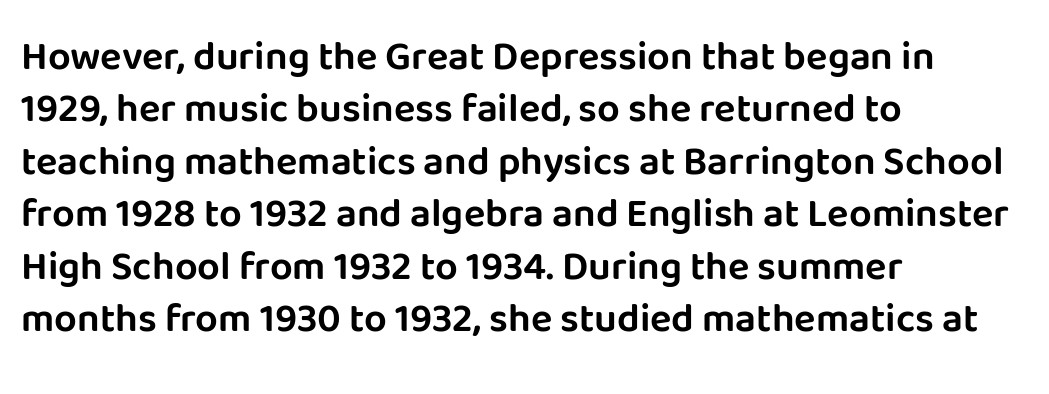
The image shows 40 px sans-serif type, upright; set left-aligned, normal line spacing (1.31x), normal letter spacing, not underlined; low stroke contrast and a large x-height.
